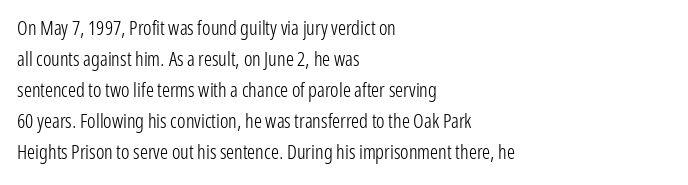
The image shows 20 px text type, upright; set left-aligned, normal line spacing (1.55x), normal letter spacing, not underlined.
